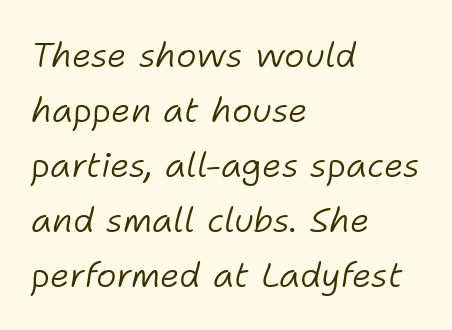
Q: Is the text bold? A: No.
Q: Is the text italic (slanted)? A: Yes, it leans right by about 11 degrees.
Q: Is the text underlined? A: No.
Q: How is the paragraph aligned? A: Left-aligned.
Q: Is the spacing between letters normal or unusually wide? A: Normal.
Q: Is the spacing between lines tight, normal or loose? A: Normal.
Q: Width (condensed, normal, or wide)? A: Normal.
Q: Stroke contrast? A: Low.
Q: x-height? A: Medium.
Q: Monospaced? A: No.
